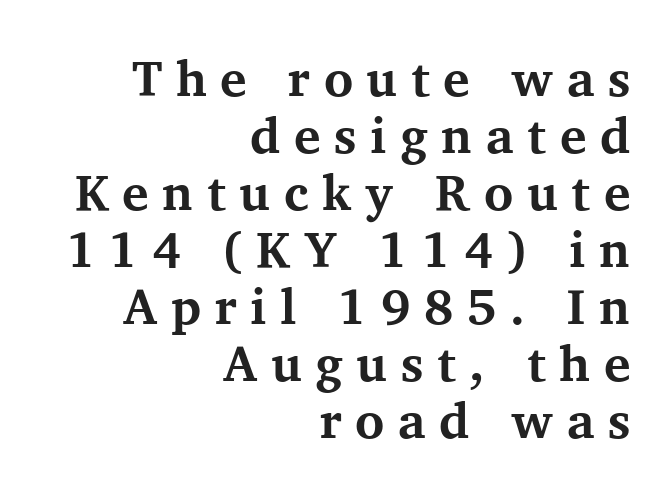
The image shows 50 px bold serif type, upright; set right-aligned, tight line spacing (1.14x), unusually wide letter spacing (+0.27 em), not underlined; medium stroke contrast and a medium x-height.
